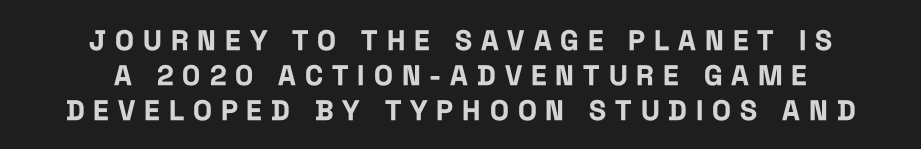
Q: Is the text bold? A: Yes.
Q: Is the text italic (slanted)? A: No, it is upright.
Q: Is the typeface a serif or a sans-serif typeface? A: Sans-serif.
Q: Is the text underlined? A: No.
Q: Is the spacing between letters normal or unusually wide? A: Unusually wide.
Q: Is the spacing between lines tight, normal or loose? A: Normal.
Q: Width (condensed, normal, or wide)? A: Condensed.
Q: Stroke contrast? A: Low.
Q: x-height? A: Large.
Q: Monospaced? A: No.
